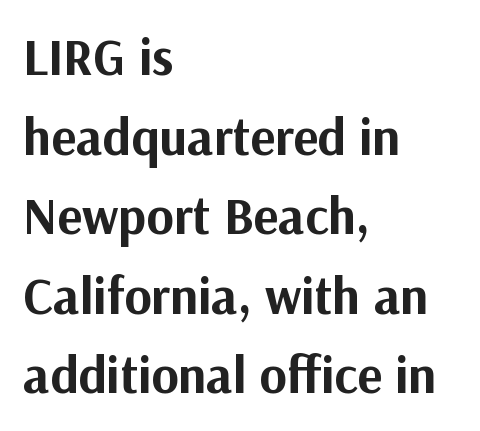
Casual observation: everything's shoved over to the left. Descenders are the only things crossing below the line. The font's upright variant was chosen for this text. The passage shown is emphatically bold. The type is set solid horizontally, with unmodified tracking.
